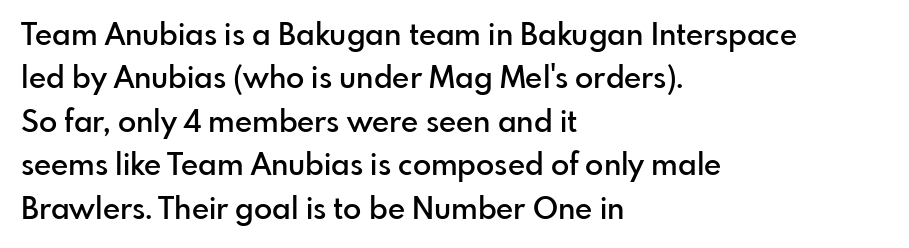
Q: Is the text bold? A: Semi-bold.
Q: Is the text italic (slanted)? A: No, it is upright.
Q: Is the typeface a serif or a sans-serif typeface? A: Sans-serif.
Q: Is the text underlined? A: No.
Q: How is the paragraph aligned? A: Left-aligned.
Q: Is the spacing between letters normal or unusually wide? A: Normal.
Q: Is the spacing between lines tight, normal or loose? A: Normal.
Q: Width (condensed, normal, or wide)? A: Normal.
Q: Stroke contrast? A: Low.
Q: x-height? A: Small.
Q: Monospaced? A: No.
